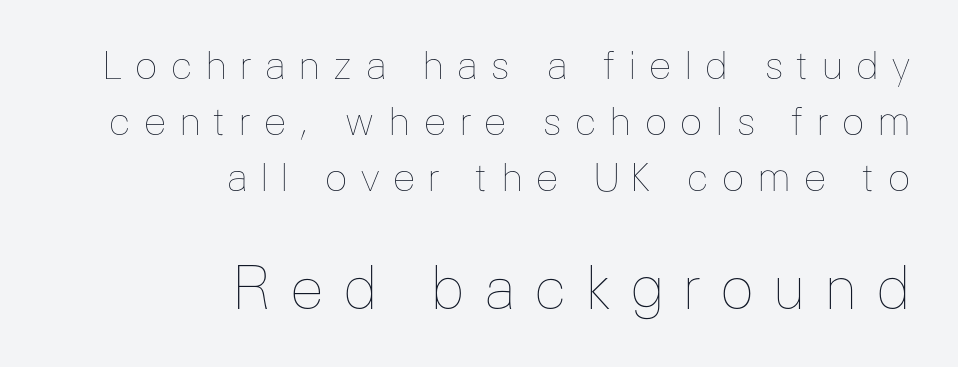
{"italic": "no", "bold": "no", "weight": "thin", "width": "normal", "stroke_contrast": "low", "x_height": "medium", "monospaced": "no", "underline": "no", "align": "right", "line_spacing": "normal", "line_spacing_ratio": 1.43, "letter_spacing": "wide", "letter_spacing_em": 0.3, "larger_block": "second", "size_ratio": 1.49, "glyph_px": 58}
